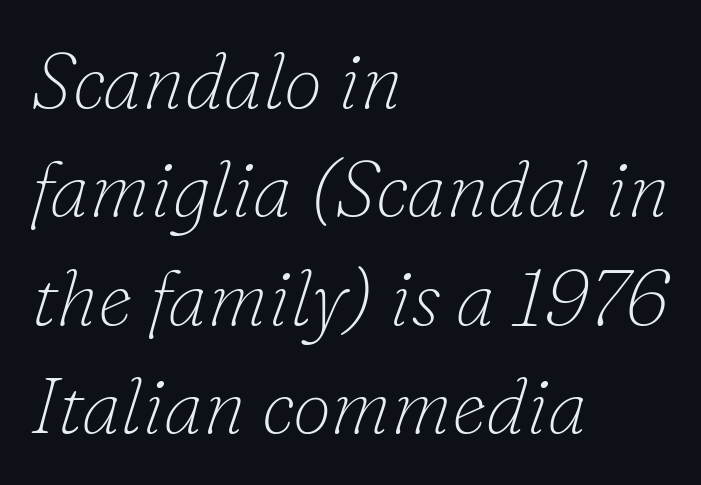
{"serif": "yes", "italic": "yes", "lean": "right", "slant_degrees": 16, "bold": "no", "weight": "thin", "width": "normal", "stroke_contrast": "low", "x_height": "small", "monospaced": "no", "underline": "no", "align": "left", "line_spacing": "normal", "line_spacing_ratio": 1.39, "letter_spacing": "normal", "letter_spacing_em": 0.0, "glyph_px": 78}
